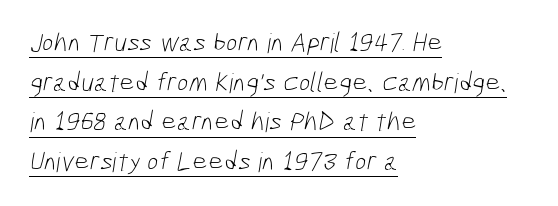
The passage shown has conventional tracking throughout. The leading is moderate, giving the passage an even texture. Somebody hit Ctrl+U on this one — the words are underlined. A student would call this left alignment; a typographer would say flush left, rag right. The strokes are not fattened; the text isn't bold.
